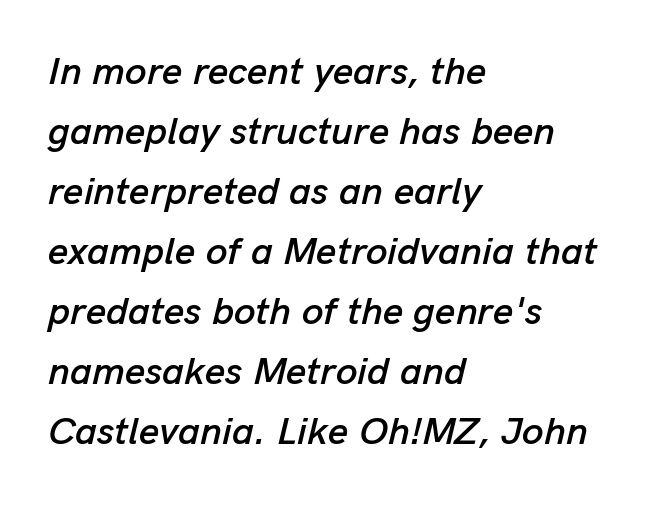
{"italic": "yes", "lean": "right", "slant_degrees": 13, "width": "normal", "stroke_contrast": "low", "x_height": "medium", "monospaced": "no", "underline": "no", "align": "left", "line_spacing": "normal", "line_spacing_ratio": 1.54, "letter_spacing": "normal", "letter_spacing_em": 0.0, "glyph_px": 39}
